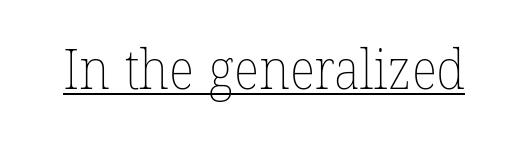
{"bold": "no", "weight": "thin", "width": "normal", "stroke_contrast": "low", "x_height": "medium", "monospaced": "no", "underline": "yes", "letter_spacing": "normal", "letter_spacing_em": 0.0, "glyph_px": 55}
